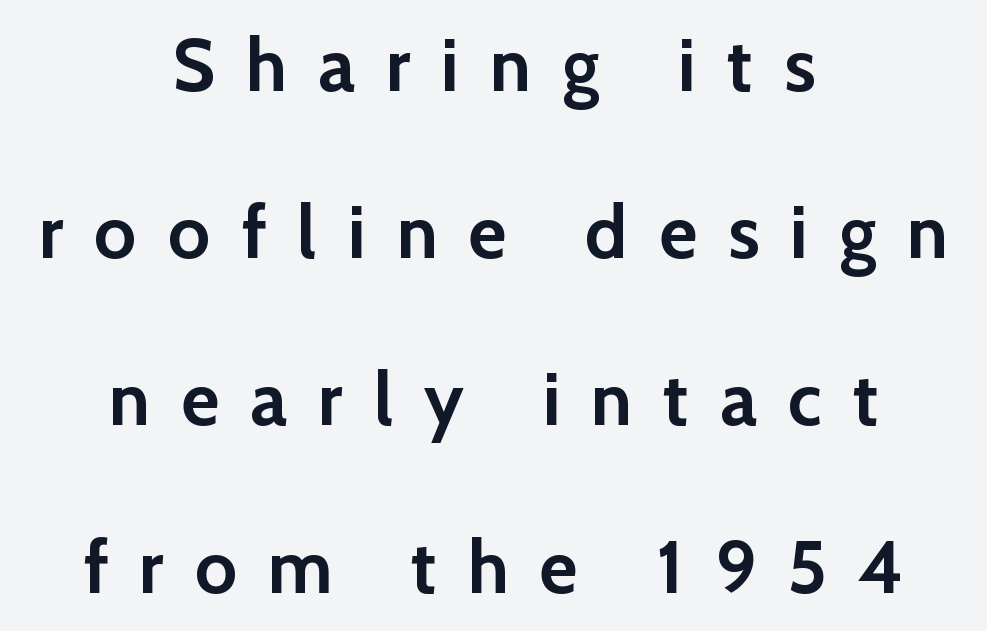
The image shows 74 px semibold sans-serif type, upright; set centered, loose line spacing (2.26x), unusually wide letter spacing (+0.42 em), not underlined; low stroke contrast and a medium x-height.
